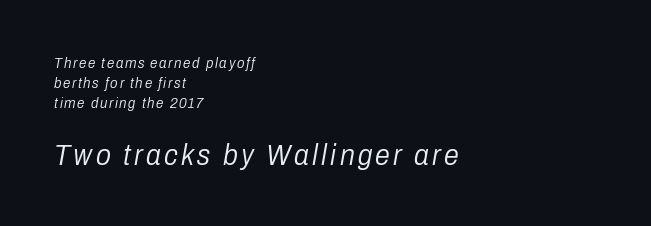
A typesetter would call this leading conventional body-copy spacing. You get the small type first, then a jump to larger type. Rule under the text: the space is simply empty. You could not count columns in this text — the font is proportionally spaced. Stems and bowls with no extra thickness — not bold. The paragraph has a hard left edge and a soft right edge.
